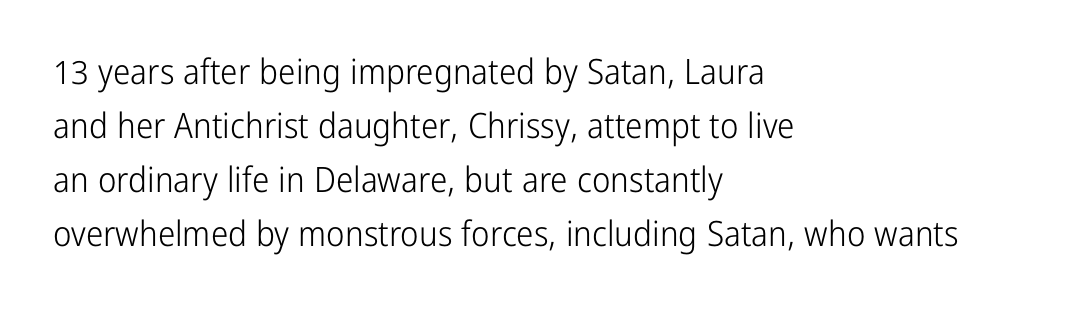
Q: Is the text bold? A: No.
Q: Is the text italic (slanted)? A: No, it is upright.
Q: Is the typeface a serif or a sans-serif typeface? A: Sans-serif.
Q: Is the text underlined? A: No.
Q: How is the paragraph aligned? A: Left-aligned.
Q: Is the spacing between letters normal or unusually wide? A: Normal.
Q: Is the spacing between lines tight, normal or loose? A: Normal.
Q: Width (condensed, normal, or wide)? A: Condensed.
Q: Stroke contrast? A: Low.
Q: x-height? A: Medium.
Q: Monospaced? A: No.
